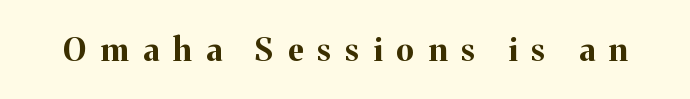
Every stem runs plumb, perpendicular to the baseline. The rendering uses natural spacing where letterforms have individual widths. Clear beneath every line of the passage. Spacing between characters has been opened up far beyond the box default. The typesetting leans heavy: a genuine bold. Check where the strokes stop: tiny serifs finish them off.
